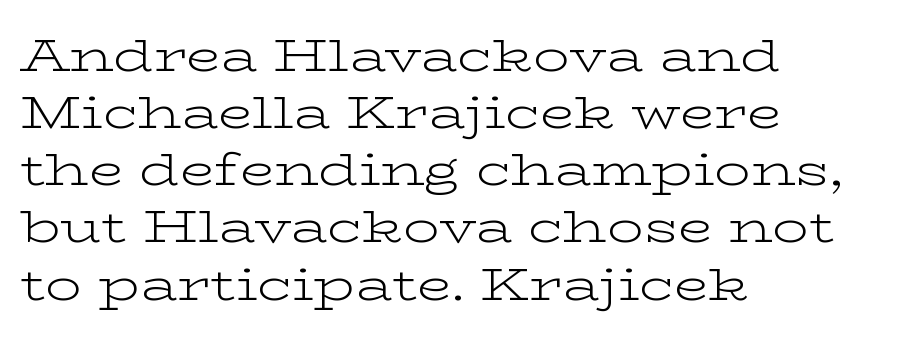
Interline gaps are of average width in this sample. Every stem runs plumb, perpendicular to the baseline. The strokes carry an ordinary text weight at most. Classification — serif.
